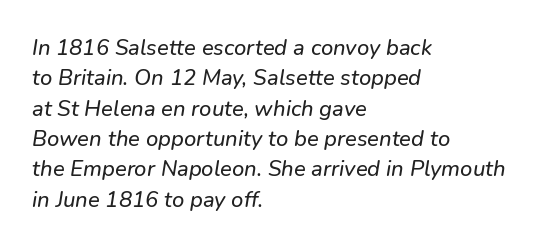
Q: Is the text italic (slanted)? A: Yes, it leans right by about 9 degrees.
Q: Is the text underlined? A: No.
Q: How is the paragraph aligned? A: Left-aligned.
Q: Is the spacing between letters normal or unusually wide? A: Normal.
Q: Is the spacing between lines tight, normal or loose? A: Normal.
